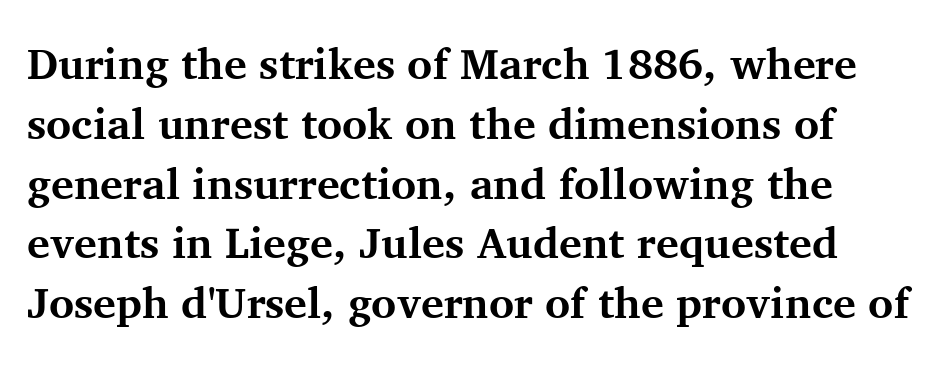
The rendering uses natural spacing where letterforms have individual widths. A serif font was chosen for this passage. Here the glyphs are tracked normally, forming tight word shapes. Typesetter's note: full bold, strokes at maximum text heaviness.
